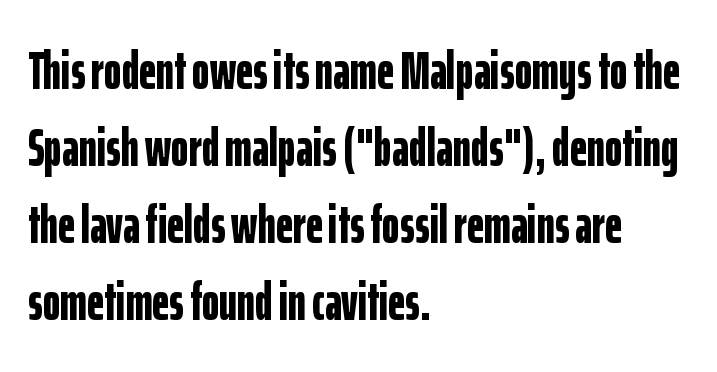
The image shows 53 px bold, condensed sans-serif type, upright; set left-aligned, normal line spacing (1.45x), normal letter spacing, not underlined; low stroke contrast and a medium x-height.
